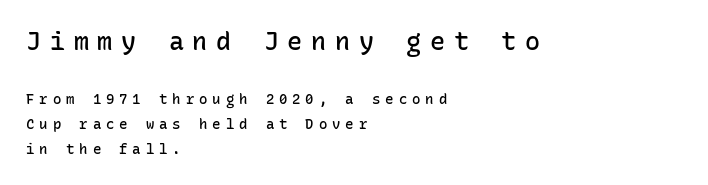
{"italic": "no", "bold": "semi", "underline": "no", "align": "left", "line_spacing_ratio": 1.78, "letter_spacing": "wide", "letter_spacing_em": 0.35, "larger_block": "first", "size_ratio": 1.79, "glyph_px": 25}
